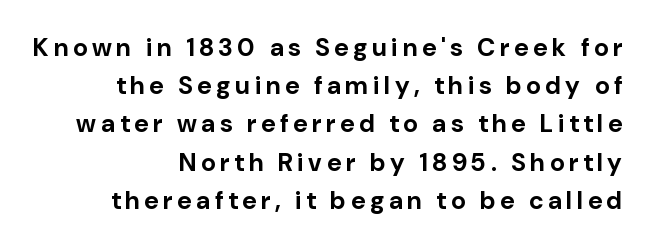
{"italic": "no", "bold": "yes", "underline": "no", "align": "right", "line_spacing": "normal", "line_spacing_ratio": 1.53, "glyph_px": 25}
